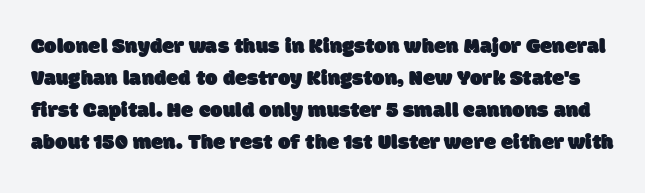
{"underline": "no", "line_spacing": "normal", "line_spacing_ratio": 1.46, "letter_spacing": "normal", "letter_spacing_em": 0.0, "glyph_px": 22}
